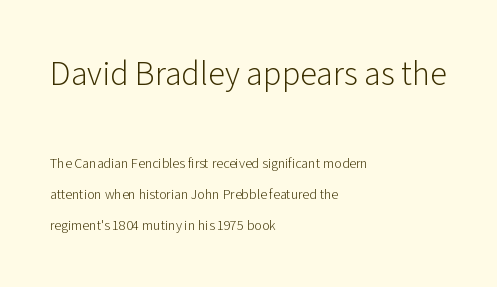
Proportional: the letters do not fall into vertical columns. The compositor pushed each line to the left boundary. Is the letter spacing exaggerated? No — it looks like the ordinary default. The gap between lines stays unmarked.
